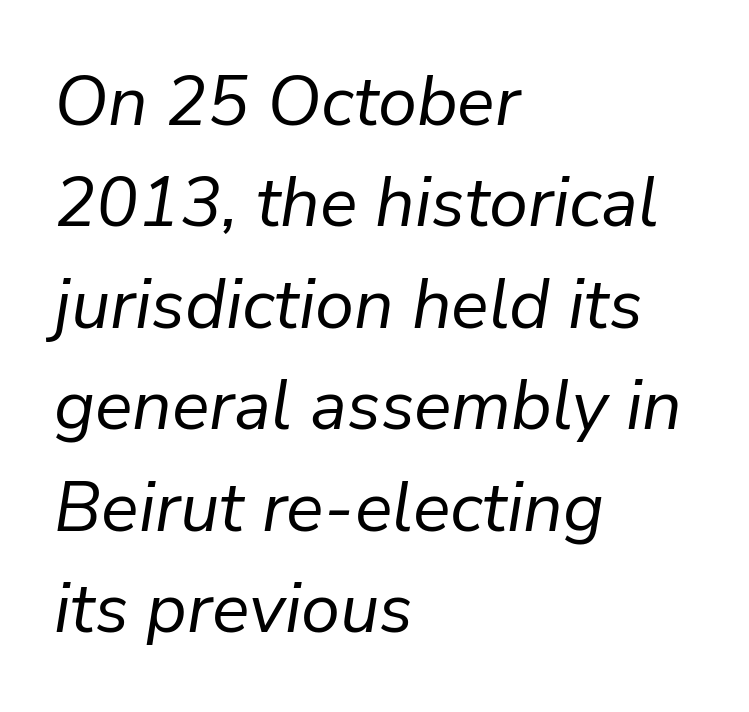
The image shows 70 px regular-weight type, italic (leaning right); set left-aligned, normal line spacing (1.45x), normal letter spacing, not underlined; low stroke contrast and a medium x-height.
